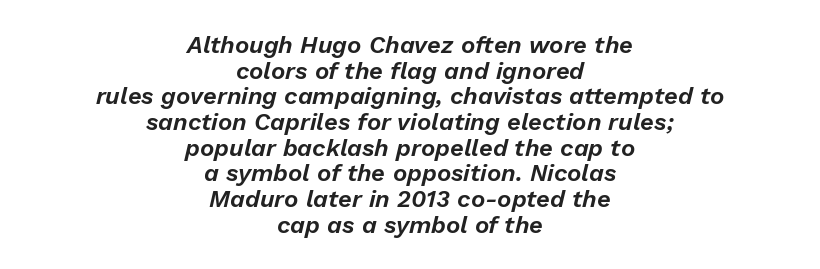
Unmarked baselines from the first word to the last. No extra tracking has been applied to these lines. Does the copy run flush right? No — it is centered line by line. Compared with ordinary roman type, these characters are visibly tilted. Notice how descenders almost collide with the ascenders below — that's tight leading.
